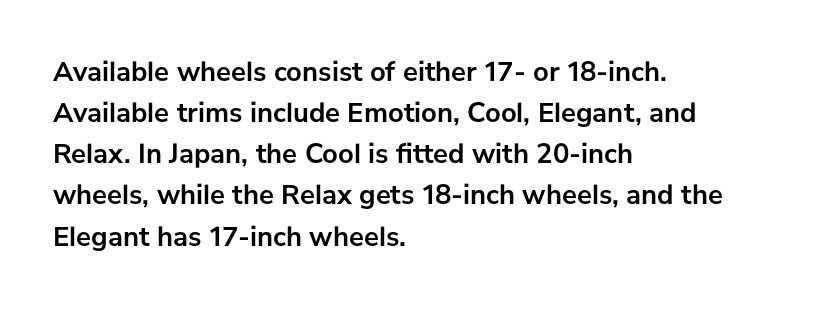
{"serif": "no", "italic": "no", "bold": "yes", "weight": "semibold", "width": "normal", "stroke_contrast": "low", "x_height": "medium", "monospaced": "no", "underline": "no", "align": "left", "line_spacing": "normal", "line_spacing_ratio": 1.47, "letter_spacing": "normal", "letter_spacing_em": 0.0, "glyph_px": 28}
